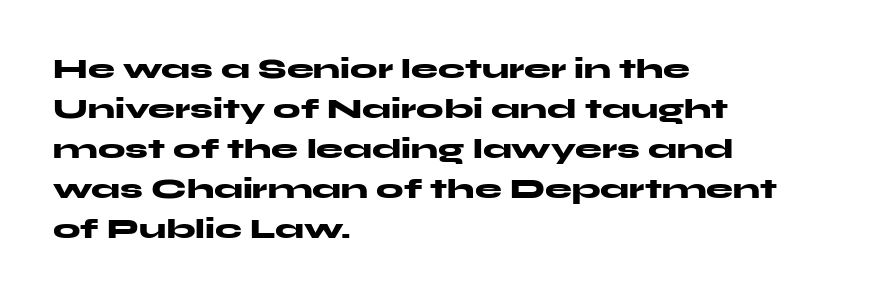
The image shows 27 px bold type, upright; set left-aligned, normal line spacing (1.48x), normal letter spacing, not underlined.
